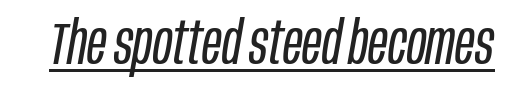
{"italic": "yes", "lean": "right", "slant_degrees": 10, "bold": "no", "weight": "regular", "width": "condensed", "stroke_contrast": "low", "x_height": "large", "monospaced": "no", "underline": "yes", "letter_spacing": "normal", "letter_spacing_em": 0.0, "glyph_px": 59}
